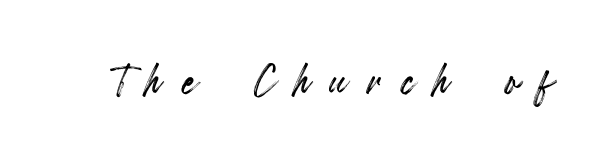
{"width": "condensed", "x_height": "small", "monospaced": "no", "underline": "no", "letter_spacing": "wide", "letter_spacing_em": 0.37, "glyph_px": 54}
